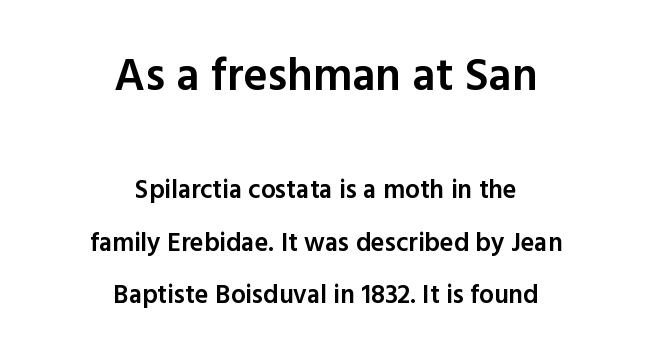
{"serif": "no", "italic": "no", "bold": "semi", "weight": "semibold", "width": "normal", "x_height": "medium", "monospaced": "no", "underline": "no", "align": "center", "line_spacing": "loose", "line_spacing_ratio": 2.01, "letter_spacing": "normal", "letter_spacing_em": 0.0, "larger_block": "first", "size_ratio": 1.77, "glyph_px": 46}
